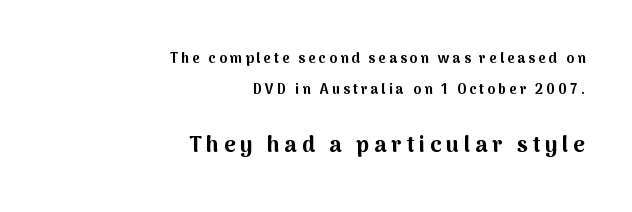
Q: Is the text bold? A: Yes.
Q: Is the text italic (slanted)? A: No, it is upright.
Q: Is the text underlined? A: No.
Q: How is the paragraph aligned? A: Right-aligned.
Q: Is the spacing between letters normal or unusually wide? A: Unusually wide.
Q: Is the spacing between lines tight, normal or loose? A: Loose.
Q: Which block of text is set in a larger size, the first (top) or the second (bottom)? A: The second (bottom) one.
